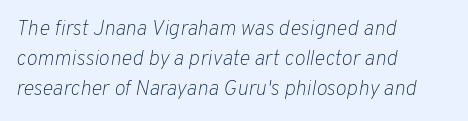
{"italic": "yes", "lean": "right", "slant_degrees": 10, "bold": "no", "underline": "no", "align": "left", "line_spacing": "normal", "line_spacing_ratio": 1.43, "letter_spacing": "normal", "letter_spacing_em": 0.0, "glyph_px": 21}
